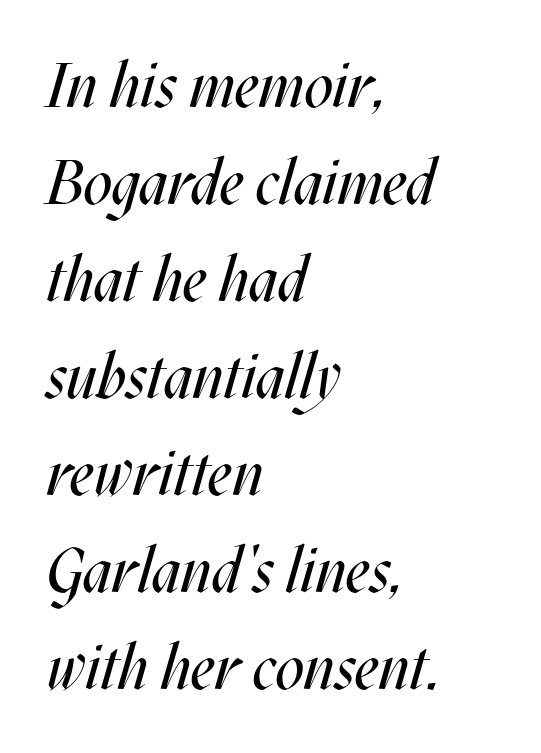
The image shows 63 px regular-weight, condensed type, italic (leaning right); set left-aligned, normal line spacing (1.54x), normal letter spacing, not underlined; medium stroke contrast and a large x-height.
